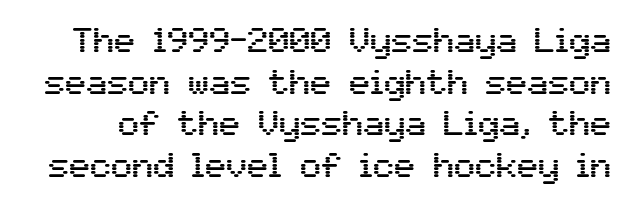
Think of a printed novel: that variable character pitch is what you see here. Ascenders rise straight up at ninety degrees. In terms of letterform style, serifs are entirely absent. Only glyphs here, with clear space below each row. These lines keep a tight, regular rhythm from letter to letter.
